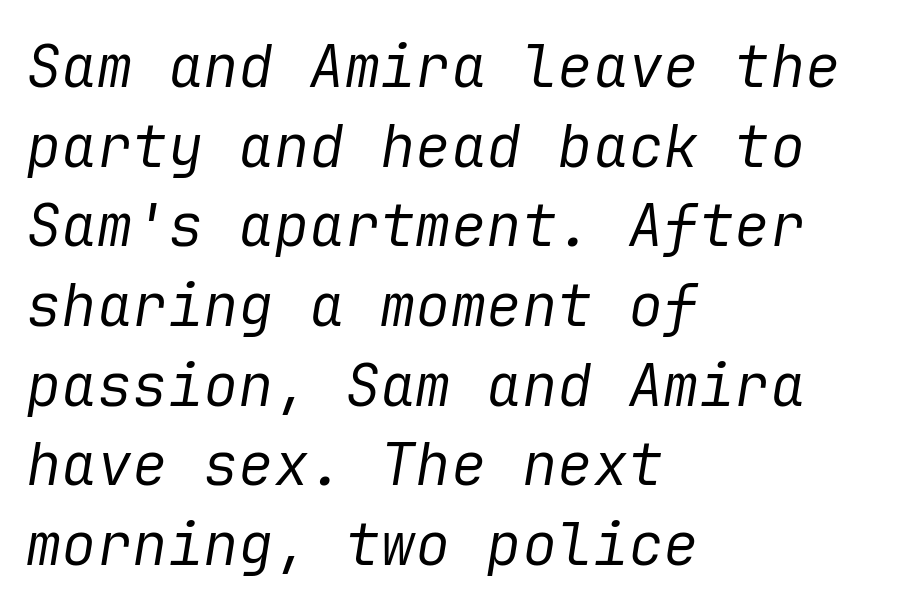
Q: Is the text bold? A: No.
Q: Is the text italic (slanted)? A: Yes, it leans right by about 9 degrees.
Q: Is the text underlined? A: No.
Q: How is the paragraph aligned? A: Left-aligned.
Q: Is the spacing between letters normal or unusually wide? A: Normal.
Q: Is the spacing between lines tight, normal or loose? A: Normal.
Q: Width (condensed, normal, or wide)? A: Normal.
Q: Stroke contrast? A: Low.
Q: x-height? A: Medium.
